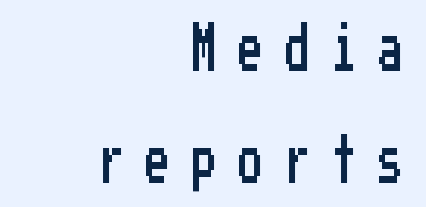
The passage is arranged like a letterhead date or caption credit — flush right. The space directly below the letters is spotless. The letters are spread apart with noticeably loose tracking. In terms of posture, this sample is upright.
